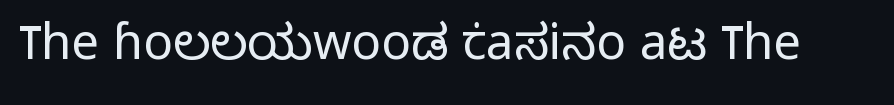
The image shows 49 px light sans-serif type, upright; set normal letter spacing, not underlined; low stroke contrast and a medium x-height.
